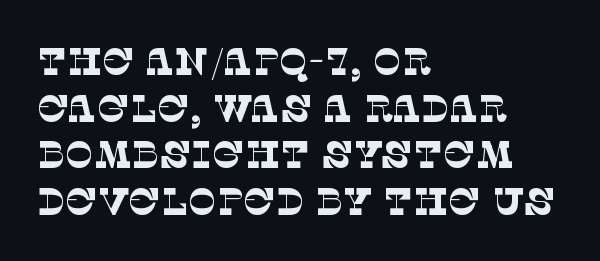
The image shows 38 px thin serif type; set left-aligned, line spacing 1.23x, normal letter spacing, not underlined; low stroke contrast and a large x-height.
